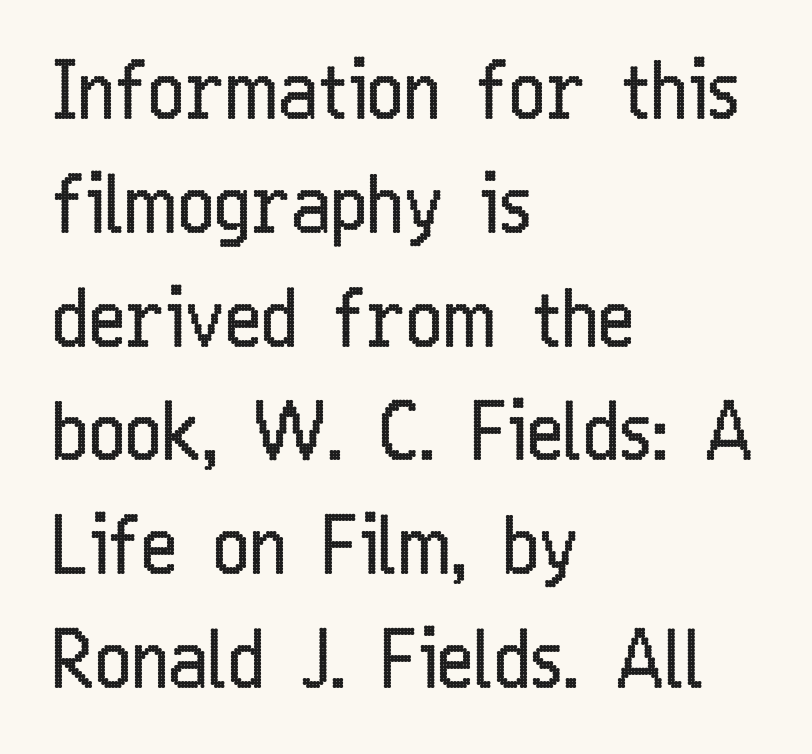
Q: Is the text bold? A: No.
Q: Is the text italic (slanted)? A: No, it is upright.
Q: Is the typeface a serif or a sans-serif typeface? A: Sans-serif.
Q: Is the text underlined? A: No.
Q: How is the paragraph aligned? A: Left-aligned.
Q: Is the spacing between letters normal or unusually wide? A: Normal.
Q: Is the spacing between lines tight, normal or loose? A: Normal.
Q: Width (condensed, normal, or wide)? A: Condensed.
Q: Stroke contrast? A: Low.
Q: x-height? A: Medium.
Q: Monospaced? A: No.
